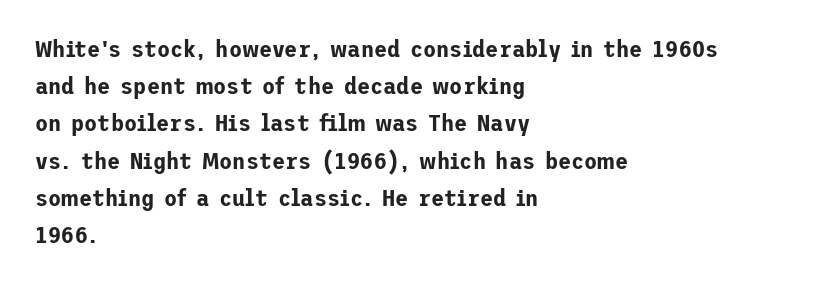
The image shows 24 px text type, upright; set left-aligned, normal line spacing (1.55x), normal letter spacing, not underlined.
